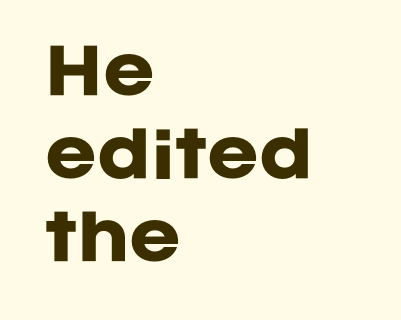
The image shows 62 px heavy sans-serif type, upright; set left-aligned, normal line spacing (1.34x), normal letter spacing, not underlined; low stroke contrast and a large x-height.
